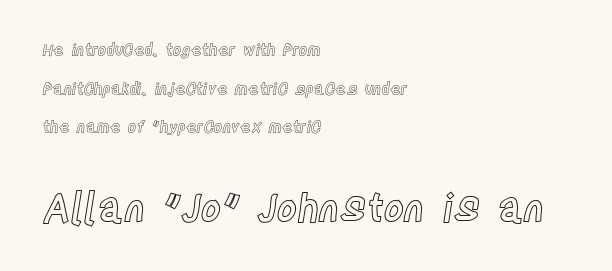
Q: Is the text italic (slanted)? A: Yes.
Q: Is the text underlined? A: No.
Q: How is the paragraph aligned? A: Left-aligned.
Q: Is the spacing between letters normal or unusually wide? A: Normal.
Q: Is the spacing between lines tight, normal or loose? A: Loose.
Q: Which block of text is set in a larger size, the first (top) or the second (bottom)? A: The second (bottom) one.
Q: Width (condensed, normal, or wide)? A: Condensed.
Q: x-height? A: Large.
Q: Monospaced? A: No.
